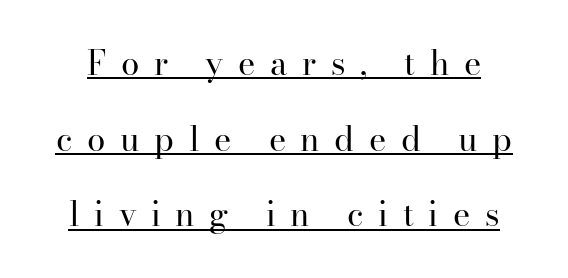
{"serif": "yes", "italic": "no", "bold": "no", "weight": "regular", "width": "normal", "stroke_contrast": "high", "x_height": "small", "monospaced": "no", "underline": "yes", "line_spacing": "loose", "line_spacing_ratio": 2.29, "letter_spacing": "wide", "letter_spacing_em": 0.44, "glyph_px": 33}
